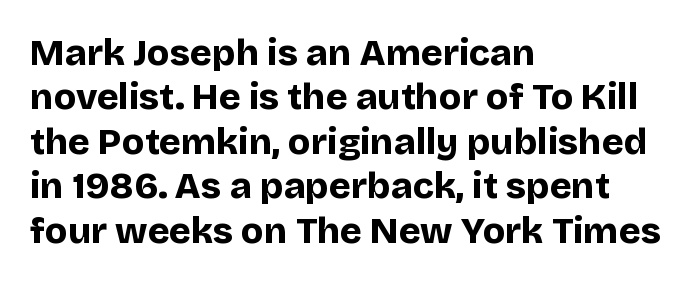
Inter-character spacing is left at the font's built-in metrics. Each row of text sits above clean, open space. The letters advance in unequal steps, a hallmark of proportional type. The font is running at its bold setting. Regarding serifs, this sample does without them.
